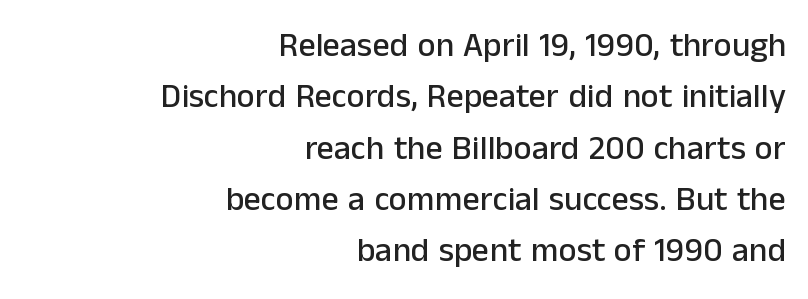
Q: Is the text italic (slanted)? A: No, it is upright.
Q: Is the typeface a serif or a sans-serif typeface? A: Sans-serif.
Q: Is the text underlined? A: No.
Q: How is the paragraph aligned? A: Right-aligned.
Q: Is the spacing between letters normal or unusually wide? A: Normal.
Q: Is the spacing between lines tight, normal or loose? A: Normal.
Q: Width (condensed, normal, or wide)? A: Normal.
Q: Stroke contrast? A: Low.
Q: x-height? A: Medium.
Q: Monospaced? A: No.
